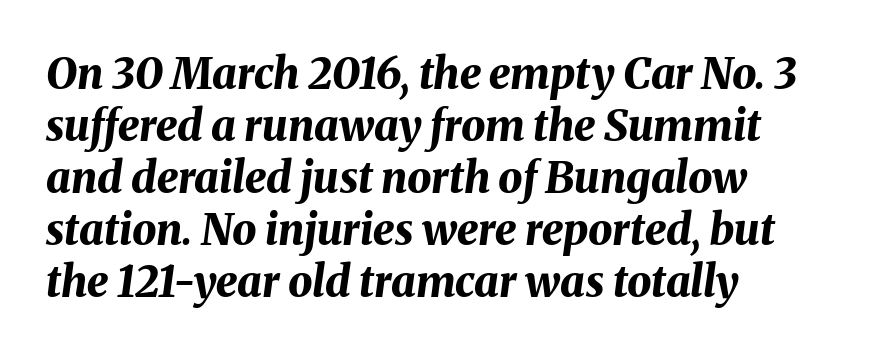
The image shows 43 px bold type, italic (leaning right); set left-aligned, line spacing 1.21x, normal letter spacing, not underlined; medium stroke contrast and a medium x-height.
